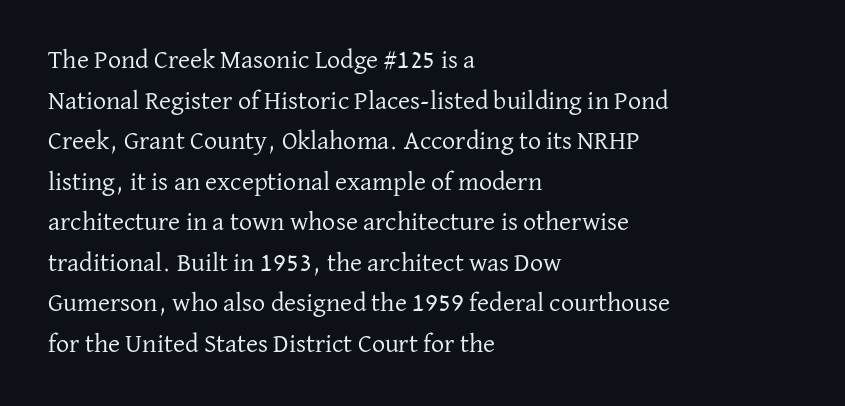
{"italic": "no", "bold": "no", "underline": "no", "align": "left", "line_spacing": "normal", "line_spacing_ratio": 1.56, "letter_spacing": "normal", "letter_spacing_em": 0.0, "glyph_px": 26}
